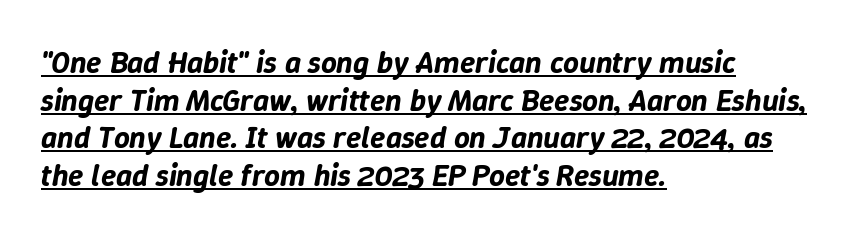
Think of a printed novel: that variable character pitch is what you see here. Yep, that's italic — everything's leaning. Like a heading marked for emphasis, these lines bear an underscore. Alignment: flush left.
